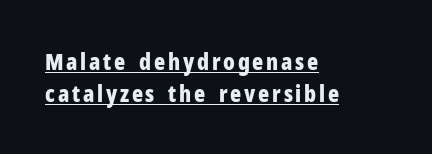
{"italic": "no", "bold": "yes", "underline": "yes", "align": "left", "line_spacing": "normal", "line_spacing_ratio": 1.38, "glyph_px": 23}
